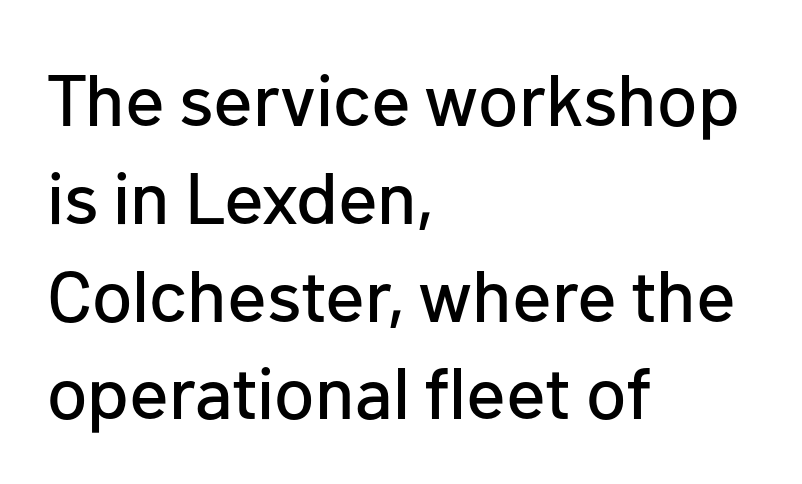
The rendering anchors every line to the left-hand side. Tracking value appears to be zero — textbook default spacing. The strip under each line holds only bare page. Baseline-to-baseline distance is the conventional proportion of letter height.
